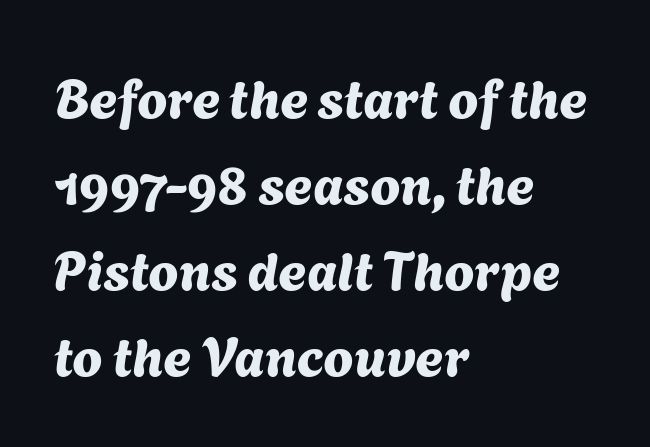
Q: Is the typeface a serif or a sans-serif typeface? A: Sans-serif.
Q: Is the text underlined? A: No.
Q: How is the paragraph aligned? A: Left-aligned.
Q: Is the spacing between letters normal or unusually wide? A: Normal.
Q: Is the spacing between lines tight, normal or loose? A: Normal.
Q: Width (condensed, normal, or wide)? A: Normal.
Q: Stroke contrast? A: Medium.
Q: x-height? A: Medium.
Q: Monospaced? A: No.
